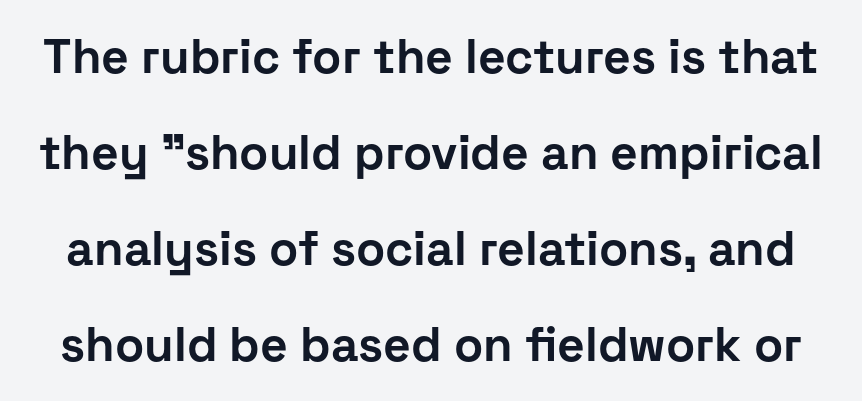
The image shows 48 px bold sans-serif type, upright; set loose line spacing (2.0x), normal letter spacing, not underlined; low stroke contrast and a medium x-height.
